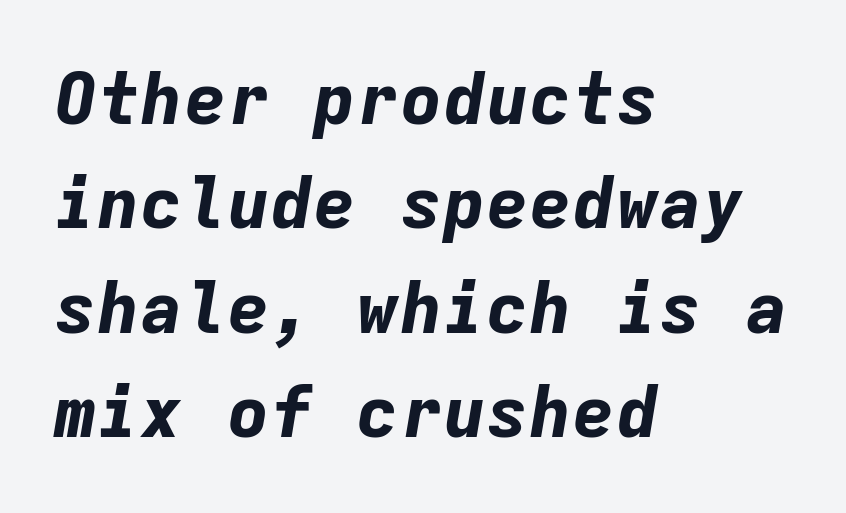
The image shows 72 px bold type, italic (leaning right), monospaced; set left-aligned, normal line spacing (1.45x), normal letter spacing, not underlined; low stroke contrast and a medium x-height.
